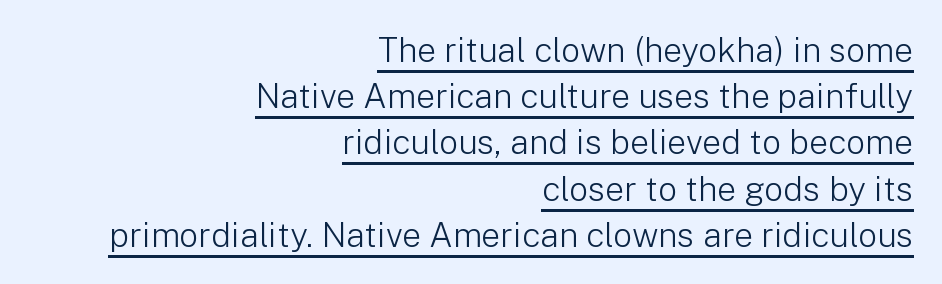
{"serif": "no", "italic": "no", "bold": "no", "weight": "light", "width": "normal", "stroke_contrast": "low", "x_height": "medium", "monospaced": "no", "underline": "yes", "align": "right", "line_spacing": "normal", "line_spacing_ratio": 1.36, "letter_spacing": "normal", "letter_spacing_em": 0.0, "glyph_px": 34}
